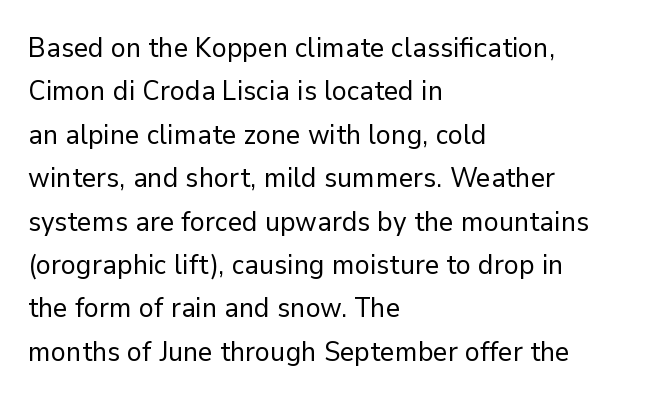
{"serif": "no", "italic": "no", "bold": "no", "weight": "regular", "width": "normal", "stroke_contrast": "low", "x_height": "medium", "monospaced": "no", "underline": "no", "align": "left", "line_spacing": "normal", "line_spacing_ratio": 1.55, "letter_spacing": "normal", "letter_spacing_em": 0.0, "glyph_px": 28}
